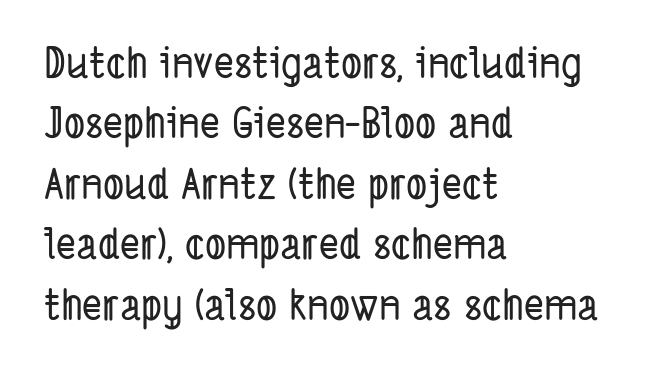
Q: Is the typeface a serif or a sans-serif typeface? A: Sans-serif.
Q: Is the text underlined? A: No.
Q: How is the paragraph aligned? A: Left-aligned.
Q: Is the spacing between letters normal or unusually wide? A: Normal.
Q: Is the spacing between lines tight, normal or loose? A: Normal.
Q: Width (condensed, normal, or wide)? A: Condensed.
Q: Stroke contrast? A: Low.
Q: x-height? A: Medium.
Q: Monospaced? A: No.
